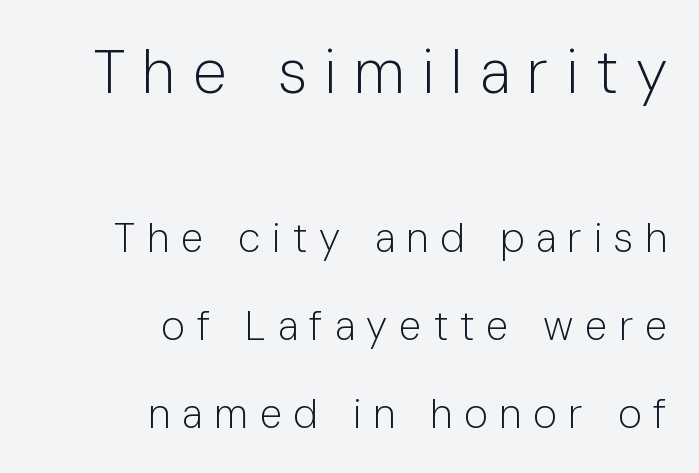
The image shows 61 px light sans-serif type, upright; set right-aligned, loose line spacing (2.14x), unusually wide letter spacing (+0.28 em), not underlined; the first (top) block is 1.49x larger; low stroke contrast and a medium x-height.
